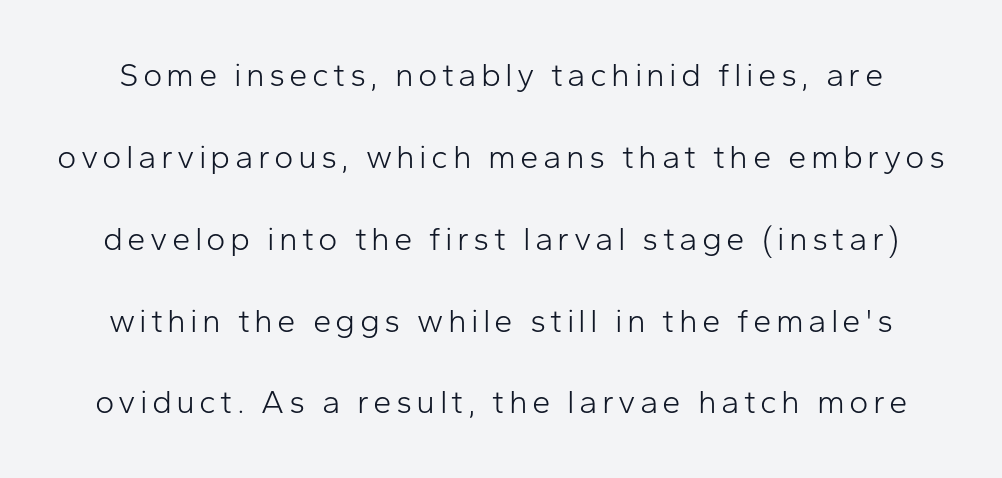
The image shows 33 px light sans-serif type, upright; set loose line spacing (2.48x), not underlined; low stroke contrast and a medium x-height.
